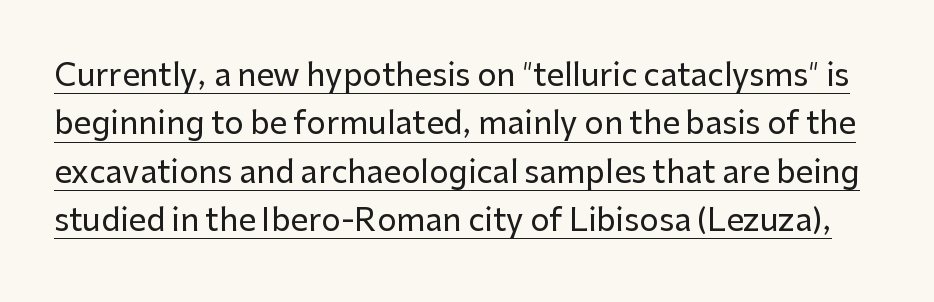
Q: Is the text italic (slanted)? A: No, it is upright.
Q: Is the typeface a serif or a sans-serif typeface? A: Sans-serif.
Q: Is the text underlined? A: Yes.
Q: Is the spacing between letters normal or unusually wide? A: Normal.
Q: Is the spacing between lines tight, normal or loose? A: Normal.
Q: Width (condensed, normal, or wide)? A: Normal.
Q: Stroke contrast? A: Low.
Q: x-height? A: Medium.
Q: Monospaced? A: No.
